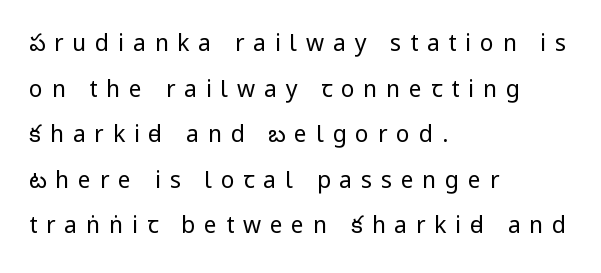
The image shows 23 px text type, upright; set left-aligned, loose line spacing (1.98x), unusually wide letter spacing (+0.38 em), not underlined.
